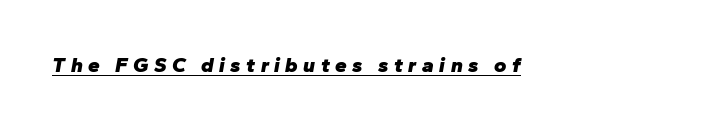
The image shows 21 px bold type, italic (leaning right); set unusually wide letter spacing (+0.26 em), underlined.
